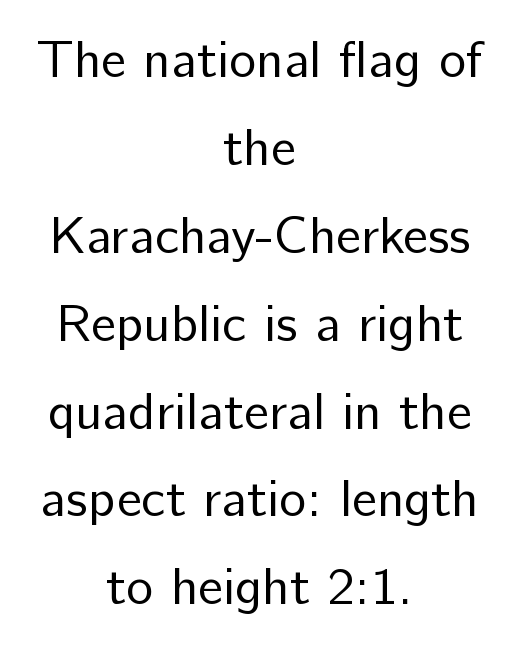
Vertical stems look standard width or narrower in stroke. This sample keeps an unexceptional amount of space between lines. Each letter keeps its own natural width here, so spacing adapts to shape. Horizontal alignment here is central, giving a formal, balanced look. No italicization has been applied; the sample stays upright. No word sits above an underline.
